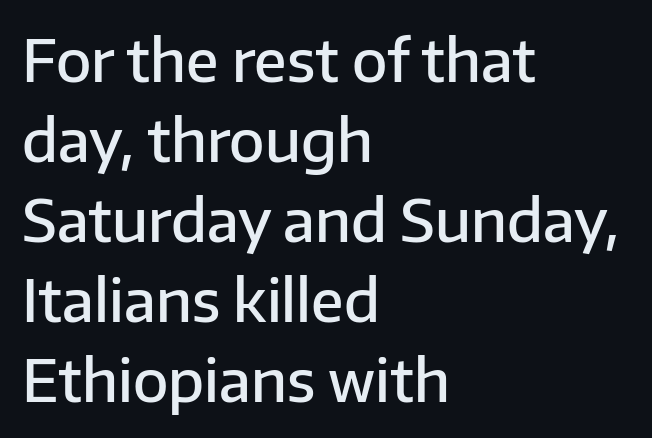
Spacing between characters is what you'd get straight out of the box. Descender tails drop into unmarked territory. The rag falls on the right side of this text block. A bit beefed up — I'd call it semibold rather than bold.
